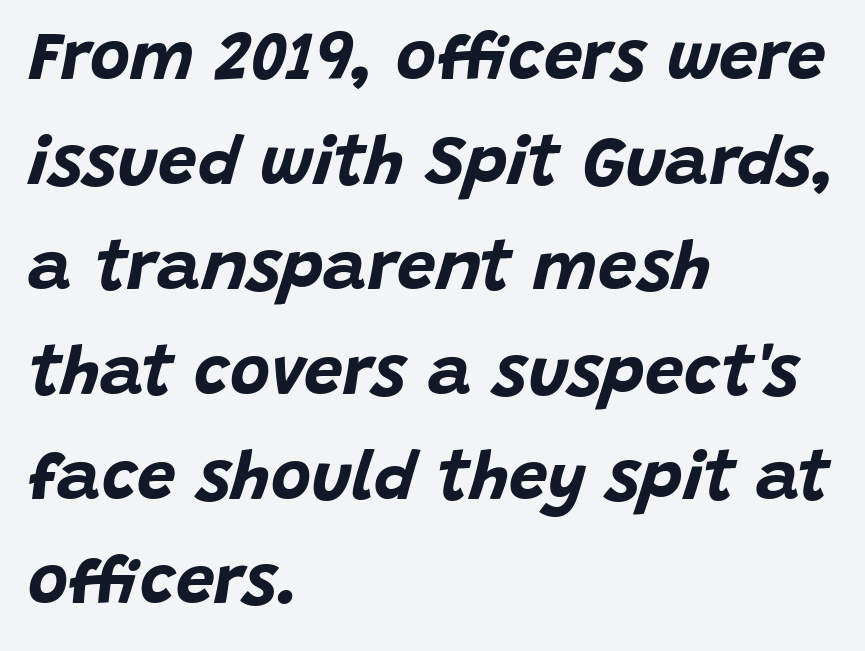
Is the type slanted? Yes — the strokes lean at a clear angle. The lines in this sample share a left origin and differ only in where they stop. The strokes are fattened all the way to bold. This sample keeps an unexceptional amount of space between lines. Honestly, there is no underline to notice here at all. Varying glyph widths throughout — classic text-font behaviour.
